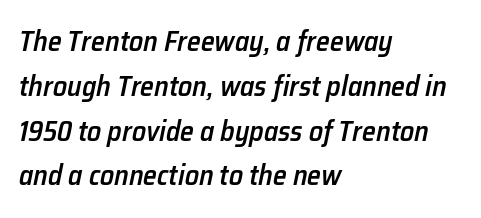
Q: Is the text bold? A: Semi-bold.
Q: Is the text italic (slanted)? A: Yes, it leans right by about 12 degrees.
Q: Is the text underlined? A: No.
Q: How is the paragraph aligned? A: Left-aligned.
Q: Is the spacing between letters normal or unusually wide? A: Normal.
Q: Is the spacing between lines tight, normal or loose? A: Normal.
Q: Width (condensed, normal, or wide)? A: Normal.
Q: Stroke contrast? A: Low.
Q: x-height? A: Medium.
Q: Monospaced? A: No.
